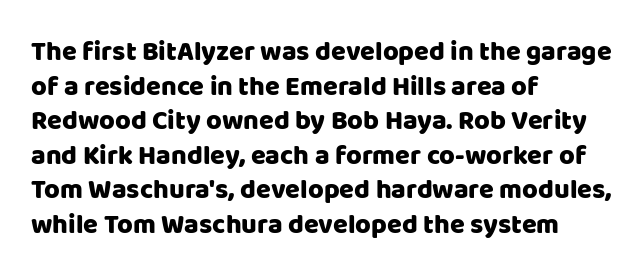
You could call the tracking neutral — neither tight nor loose. Interline gaps are of average width in this sample. The zone under the glyphs is completely vacant. A classic flush-left, rag-right setting is used for this passage. Style check: upright.
